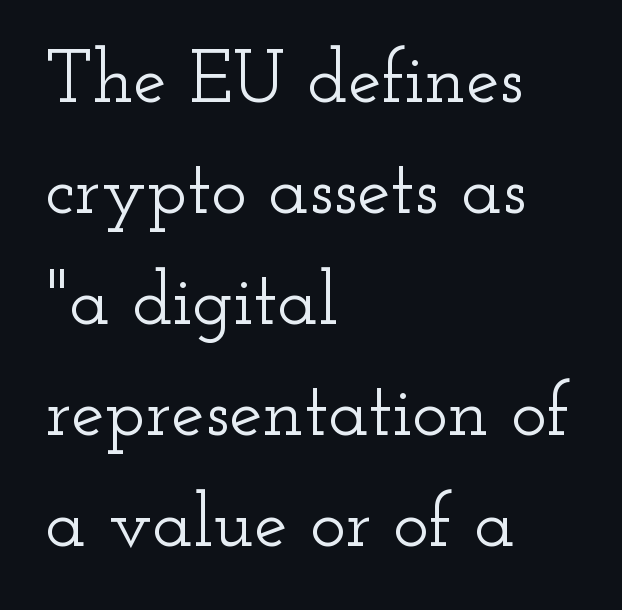
{"serif": "yes", "italic": "no", "width": "wide", "stroke_contrast": "low", "x_height": "small", "monospaced": "no", "underline": "no", "align": "left", "line_spacing": "normal", "line_spacing_ratio": 1.48, "letter_spacing": "normal", "letter_spacing_em": 0.0, "glyph_px": 75}
